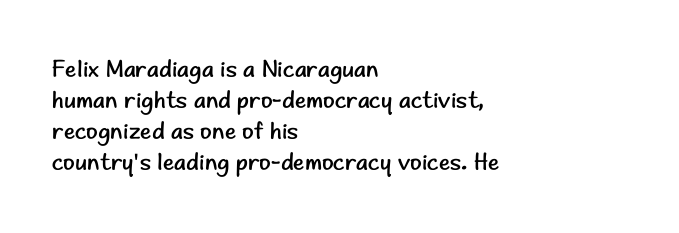
{"italic": "no", "bold": "no", "underline": "no", "align": "left", "line_spacing": "normal", "line_spacing_ratio": 1.29, "letter_spacing": "normal", "letter_spacing_em": 0.0, "glyph_px": 24}
